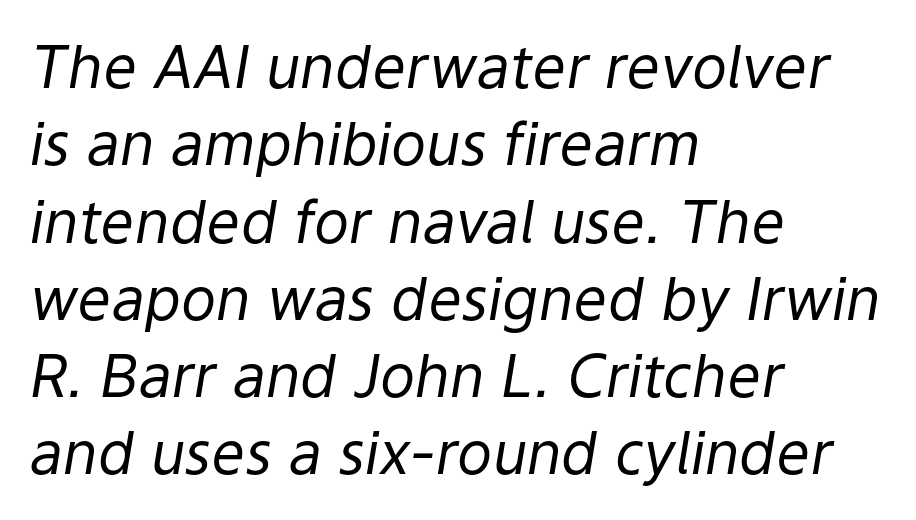
The image shows 59 px regular-weight type, italic (leaning right); set left-aligned, normal line spacing (1.31x), normal letter spacing, not underlined; low stroke contrast and a medium x-height.
